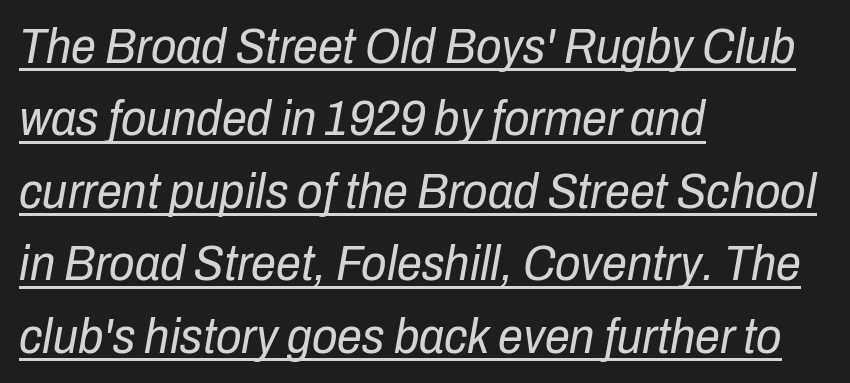
Q: Is the text bold? A: No.
Q: Is the text italic (slanted)? A: Yes, it leans right by about 10 degrees.
Q: Is the text underlined? A: Yes.
Q: How is the paragraph aligned? A: Left-aligned.
Q: Is the spacing between letters normal or unusually wide? A: Normal.
Q: Is the spacing between lines tight, normal or loose? A: Normal.
Q: Width (condensed, normal, or wide)? A: Condensed.
Q: Stroke contrast? A: Low.
Q: x-height? A: Medium.
Q: Monospaced? A: No.
